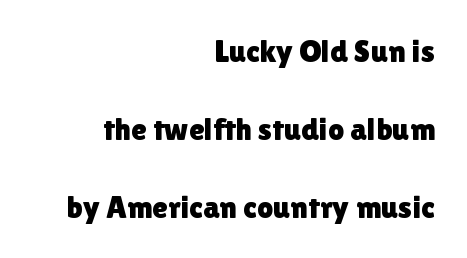
{"serif": "no", "italic": "no", "width": "normal", "stroke_contrast": "low", "x_height": "medium", "monospaced": "no", "underline": "no", "align": "right", "line_spacing": "loose", "line_spacing_ratio": 2.43, "letter_spacing": "normal", "letter_spacing_em": 0.0, "glyph_px": 32}
